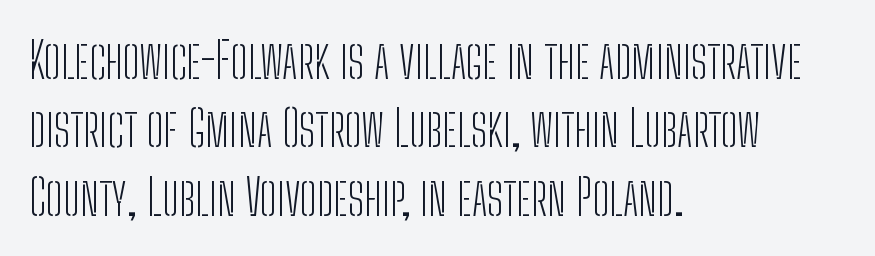
The image shows 50 px light, condensed sans-serif type, upright; set left-aligned, normal line spacing (1.37x), normal letter spacing, not underlined; low stroke contrast and a medium x-height.
